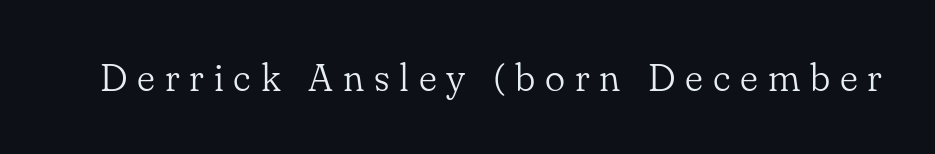
The image shows 38 px light serif type, upright; set unusually wide letter spacing (+0.26 em), not underlined; low stroke contrast and a small x-height.
